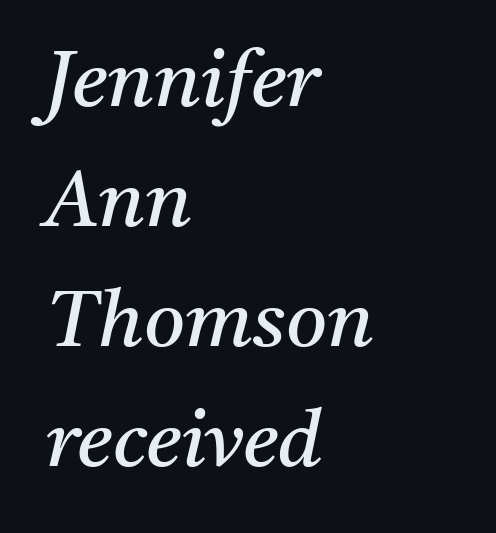
Italic: yes, the glyphs are oblique. Line starts are locked; line ends wander. The tracking reads as untouched default to a designer's eye. Honestly, the row spacing looks completely unremarkable.
